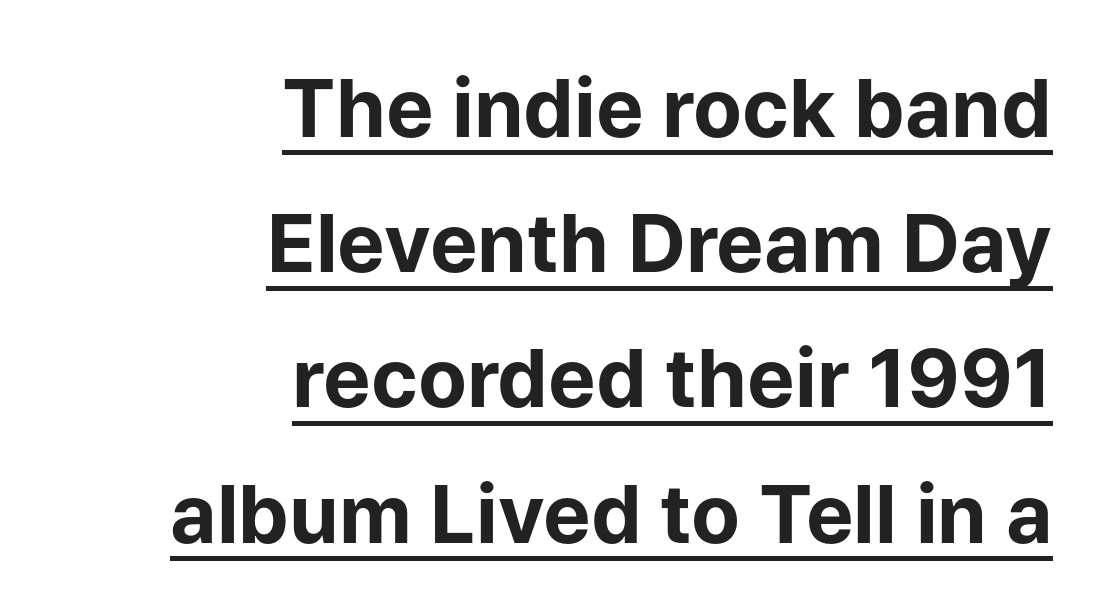
{"serif": "no", "italic": "no", "bold": "yes", "weight": "bold", "width": "normal", "stroke_contrast": "low", "x_height": "medium", "monospaced": "no", "underline": "yes", "align": "right", "line_spacing": "normal", "line_spacing_ratio": 1.69, "letter_spacing": "normal", "letter_spacing_em": 0.0, "glyph_px": 80}
